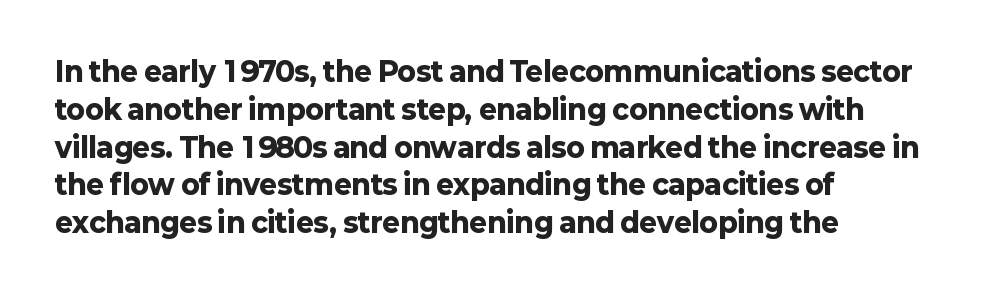
Q: Is the text bold? A: Yes.
Q: Is the text italic (slanted)? A: No, it is upright.
Q: Is the text underlined? A: No.
Q: How is the paragraph aligned? A: Left-aligned.
Q: Is the spacing between letters normal or unusually wide? A: Normal.
Q: Is the spacing between lines tight, normal or loose? A: Normal.
